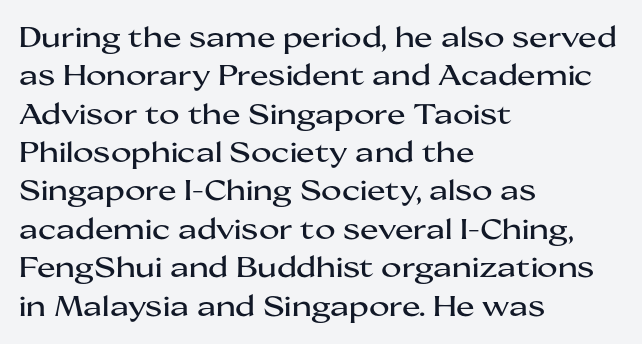
The image shows 28 px wide type, upright; set left-aligned, normal line spacing (1.37x), normal letter spacing, not underlined; medium stroke contrast and a medium x-height.
